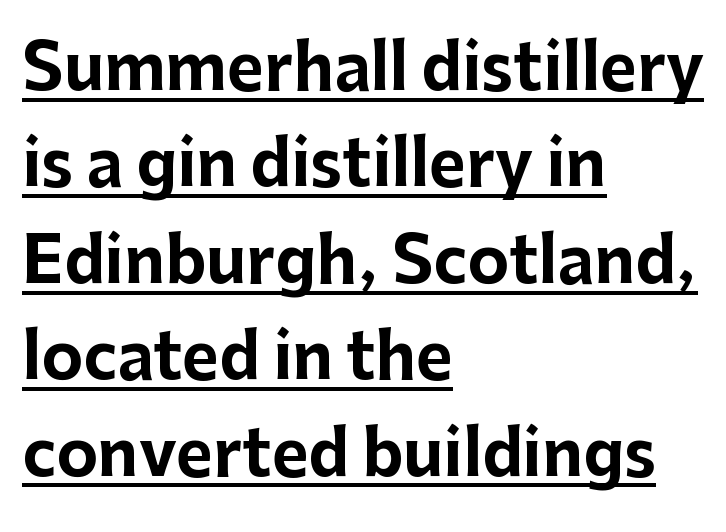
{"serif": "no", "italic": "no", "bold": "yes", "weight": "bold", "width": "normal", "stroke_contrast": "low", "x_height": "medium", "monospaced": "no", "underline": "yes", "align": "left", "line_spacing": "normal", "line_spacing_ratio": 1.53, "letter_spacing": "normal", "letter_spacing_em": 0.0, "glyph_px": 63}
